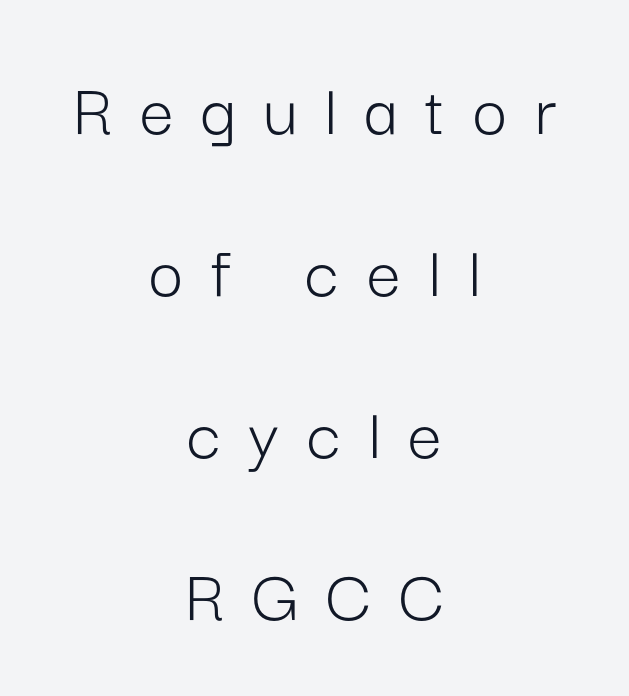
Descenders are the only things crossing below the line. This sample has the flowing, uneven cadence of proportional lettering. Each word looks stretched out because of the extra space between its letters. Leftover space on each line is divided equally before and after the words. When letters stand straight like this, we call the style roman or upright.
